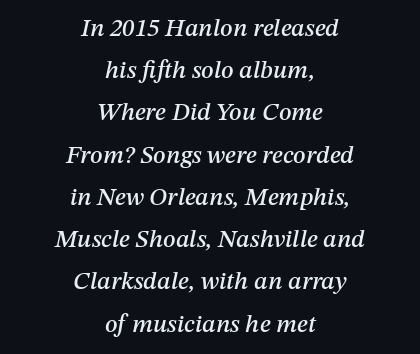
The image shows 25 px text type, italic (leaning right); set centered, normal line spacing (1.69x), normal letter spacing, not underlined.
